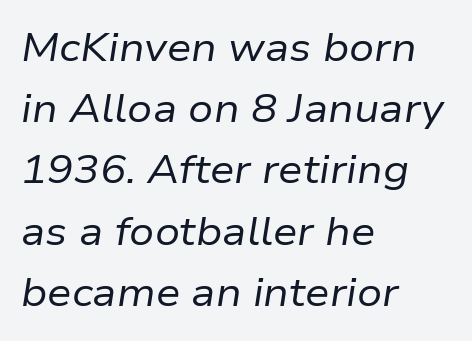
Q: Is the text bold? A: No.
Q: Is the text italic (slanted)? A: Yes, it leans right by about 9 degrees.
Q: Is the text underlined? A: No.
Q: How is the paragraph aligned? A: Left-aligned.
Q: Is the spacing between letters normal or unusually wide? A: Normal.
Q: Is the spacing between lines tight, normal or loose? A: Normal.
Q: Width (condensed, normal, or wide)? A: Normal.
Q: Stroke contrast? A: Low.
Q: x-height? A: Medium.
Q: Monospaced? A: No.
